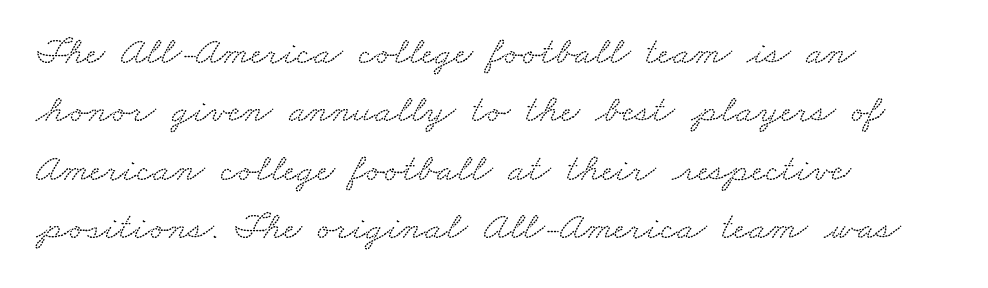
Q: Is the typeface a serif or a sans-serif typeface? A: Serif.
Q: Is the text underlined? A: No.
Q: How is the paragraph aligned? A: Left-aligned.
Q: Is the spacing between letters normal or unusually wide? A: Normal.
Q: Is the spacing between lines tight, normal or loose? A: Normal.
Q: Width (condensed, normal, or wide)? A: Wide.
Q: Stroke contrast? A: Low.
Q: x-height? A: Small.
Q: Monospaced? A: No.
